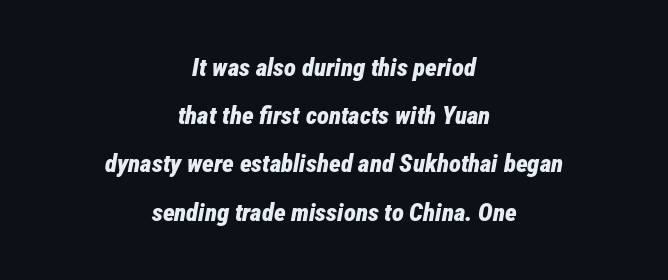
{"italic": "yes", "lean": "right", "slant_degrees": 12, "bold": "yes", "underline": "no", "align": "center", "line_spacing": "loose", "line_spacing_ratio": 1.93, "letter_spacing": "normal", "letter_spacing_em": 0.0, "glyph_px": 25}
